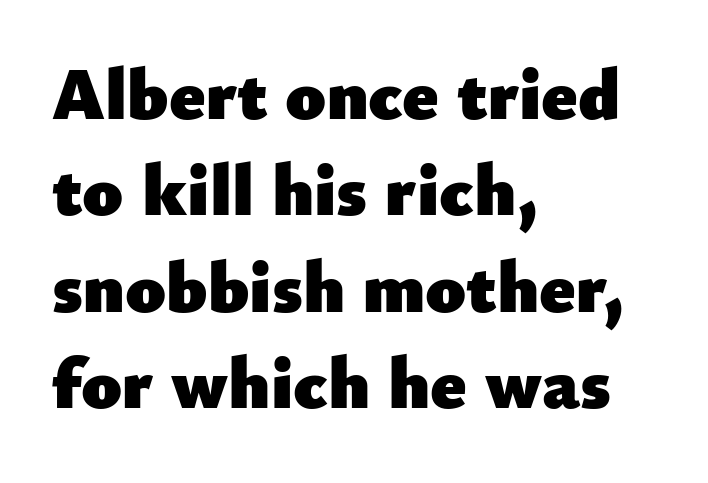
The image shows 73 px heavy sans-serif type, upright; set left-aligned, normal line spacing (1.32x), normal letter spacing, not underlined; low stroke contrast and a small x-height.
